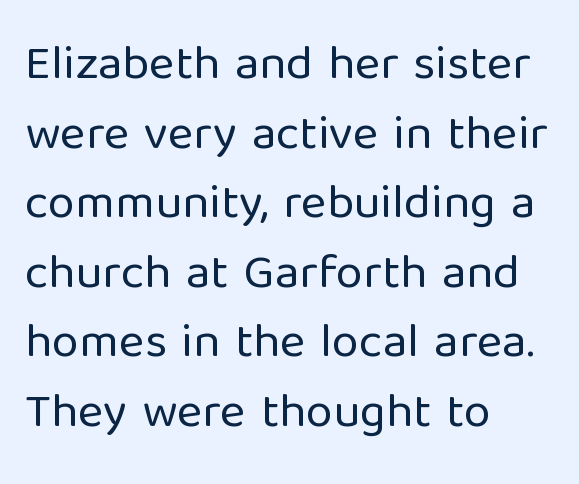
Q: Is the text bold? A: No.
Q: Is the text italic (slanted)? A: No, it is upright.
Q: Is the typeface a serif or a sans-serif typeface? A: Sans-serif.
Q: Is the text underlined? A: No.
Q: How is the paragraph aligned? A: Left-aligned.
Q: Is the spacing between letters normal or unusually wide? A: Normal.
Q: Is the spacing between lines tight, normal or loose? A: Normal.
Q: Width (condensed, normal, or wide)? A: Normal.
Q: Stroke contrast? A: Low.
Q: x-height? A: Medium.
Q: Monospaced? A: No.
